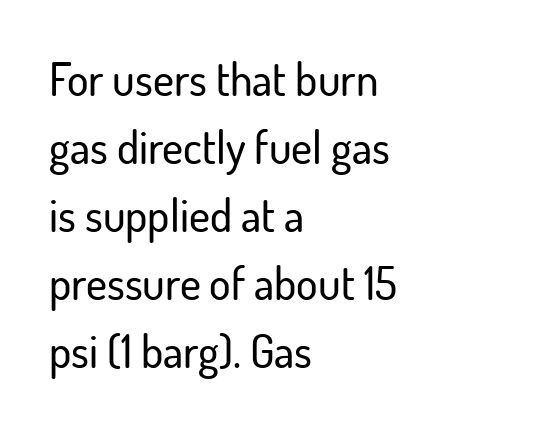
The image shows 45 px sans-serif type, upright; set left-aligned, normal line spacing (1.51x), normal letter spacing, not underlined; low stroke contrast and a small x-height.
